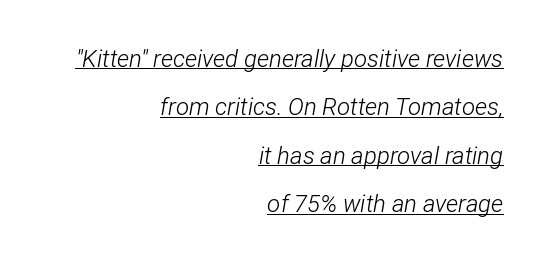
Q: Is the text bold? A: No.
Q: Is the text italic (slanted)? A: Yes, it leans right by about 12 degrees.
Q: Is the text underlined? A: Yes.
Q: How is the paragraph aligned? A: Right-aligned.
Q: Is the spacing between letters normal or unusually wide? A: Normal.
Q: Is the spacing between lines tight, normal or loose? A: Loose.
